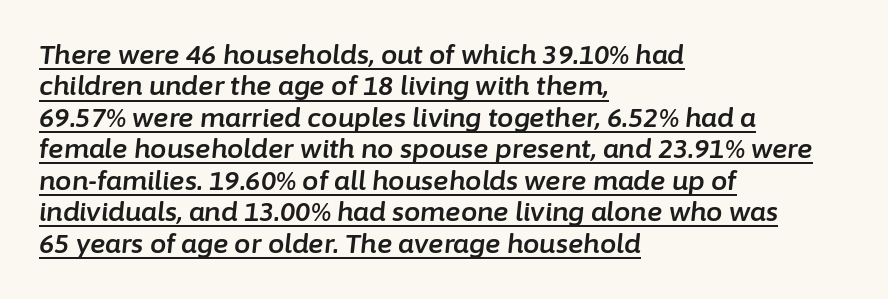
Q: Is the text italic (slanted)? A: Yes, it leans right by about 6 degrees.
Q: Is the text underlined? A: Yes.
Q: How is the paragraph aligned? A: Left-aligned.
Q: Is the spacing between letters normal or unusually wide? A: Normal.
